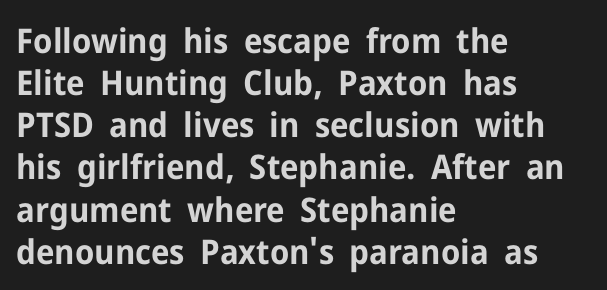
Q: Is the text bold? A: Yes.
Q: Is the text italic (slanted)? A: No, it is upright.
Q: Is the typeface a serif or a sans-serif typeface? A: Sans-serif.
Q: Is the text underlined? A: No.
Q: How is the paragraph aligned? A: Left-aligned.
Q: Is the spacing between letters normal or unusually wide? A: Normal.
Q: Width (condensed, normal, or wide)? A: Normal.
Q: Stroke contrast? A: Low.
Q: x-height? A: Medium.
Q: Monospaced? A: No.
